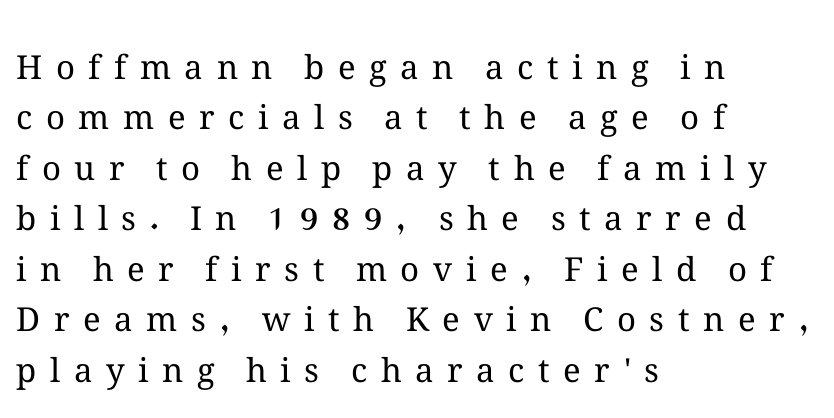
Underlining? Definitely not there. Every stem runs plumb, perpendicular to the baseline. This sample has the flowing, uneven cadence of proportional lettering. Visually the block forms a straight wall on the left and a jagged coastline on the right. Horizontal bands of white between lines are of average thickness. The type is letterspaced generously, with wide tracking.
